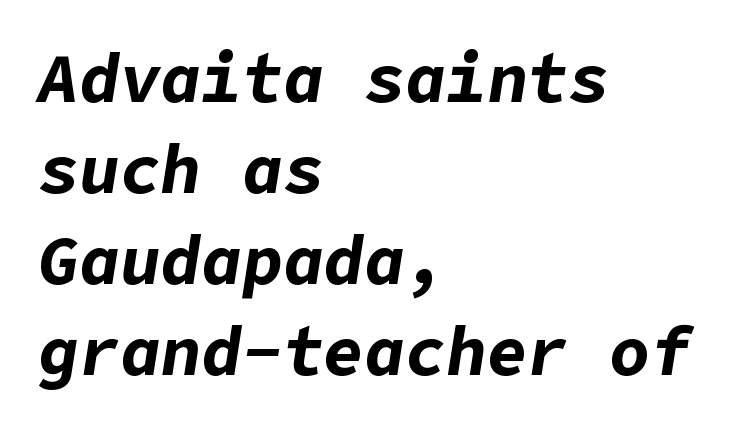
Q: Is the text bold? A: Yes.
Q: Is the text italic (slanted)? A: Yes, it leans right by about 9 degrees.
Q: Is the text underlined? A: No.
Q: How is the paragraph aligned? A: Left-aligned.
Q: Is the spacing between letters normal or unusually wide? A: Normal.
Q: Is the spacing between lines tight, normal or loose? A: Normal.
Q: Width (condensed, normal, or wide)? A: Normal.
Q: Stroke contrast? A: Low.
Q: x-height? A: Medium.
